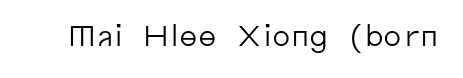
Does the lettering tilt? It doesn't — this is upright. Here the designer chose a conventional face with non-uniform glyph widths. Unmarked baselines from the first word to the last. Look at the tracking — it's just the regular setting, nothing added.
